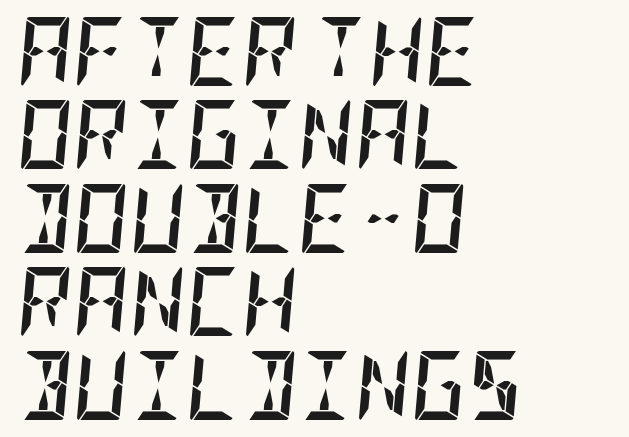
{"italic": "yes", "lean": "right", "slant_degrees": 5, "bold": "yes", "weight": "semibold", "width": "condensed", "stroke_contrast": "low", "x_height": "large", "underline": "no", "align": "left", "line_spacing_ratio": 1.21, "letter_spacing": "normal", "letter_spacing_em": 0.0, "glyph_px": 69}
